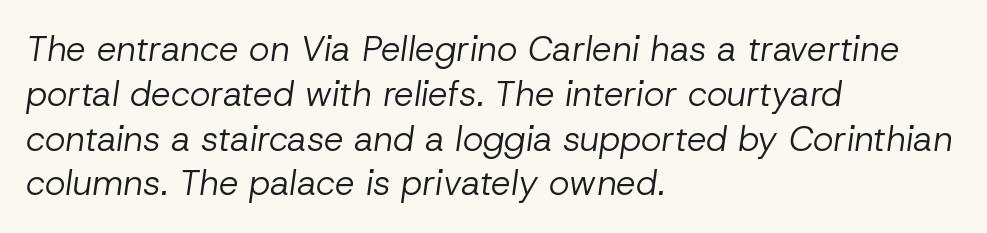
Left-aligned paragraph, ragged on the right. Vertical spacing — default. The rendering uses natural spacing where letterforms have individual widths. A quiet, ordinary-to-light weight characterises the typeface.
